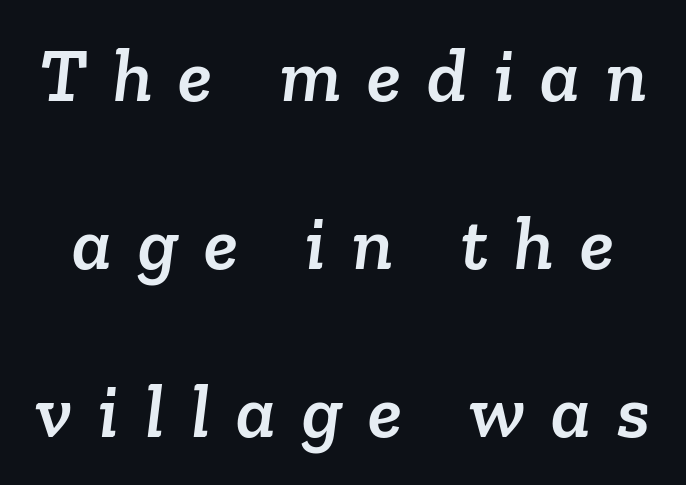
Q: Is the typeface a serif or a sans-serif typeface? A: Serif.
Q: Is the text underlined? A: No.
Q: Is the spacing between letters normal or unusually wide? A: Unusually wide.
Q: Is the spacing between lines tight, normal or loose? A: Loose.
Q: Width (condensed, normal, or wide)? A: Normal.
Q: Stroke contrast? A: Low.
Q: x-height? A: Medium.
Q: Monospaced? A: No.
